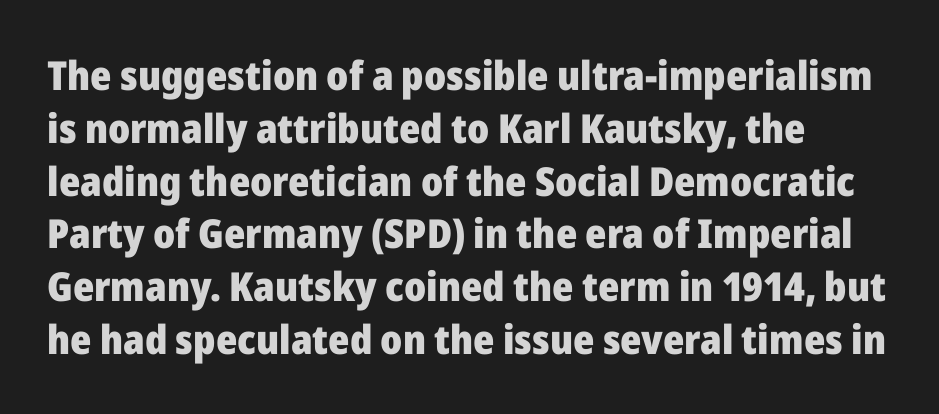
The image shows 40 px heavy sans-serif type, upright; set left-aligned, normal line spacing (1.32x), normal letter spacing, not underlined; low stroke contrast and a medium x-height.
